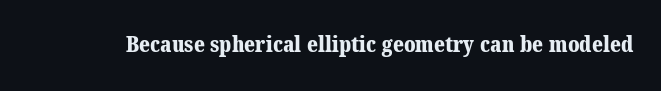
Does extra space separate the letters? No, they use regular spacing. Quick note: underline off. This is heavy type, rendered in bold.
